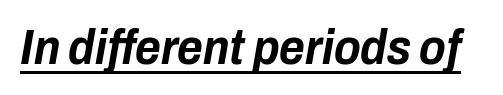
This sample carries an underscore along the baseline area. Think of a printed novel: that variable character pitch is what you see here. The face used here has a pronounced slope to its letters. A full-strength bold gives these letters their thick strokes.
